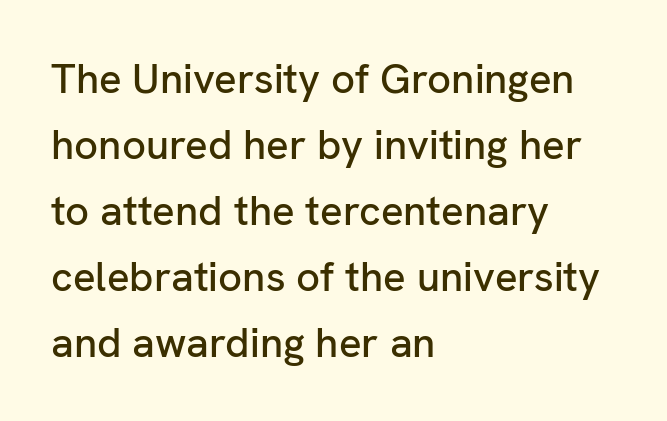
The image shows 42 px sans-serif type, upright; set left-aligned, normal line spacing (1.57x), normal letter spacing, not underlined; low stroke contrast and a medium x-height.
